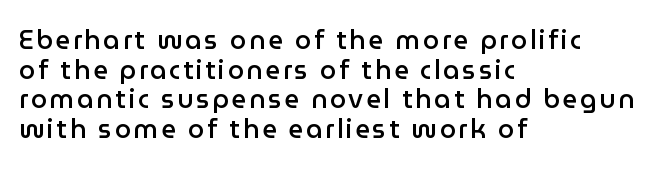
The image shows 26 px text type, upright; set left-aligned, tight line spacing (1.14x), not underlined.
